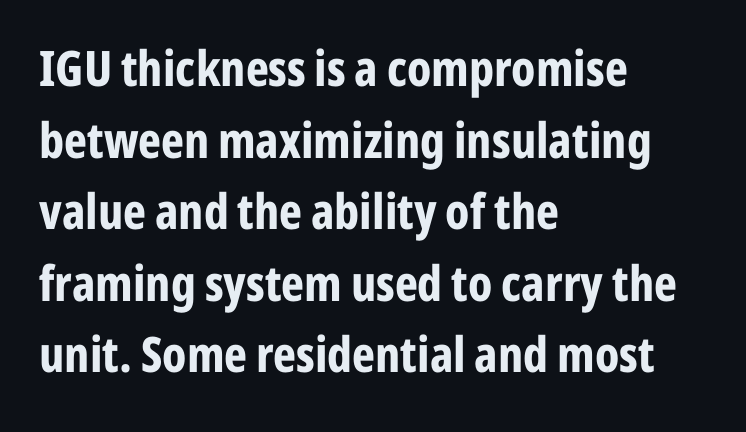
The face used here is proportionally spaced, like ordinary book or web type. Letters rest on an invisible, unmarked baseline. Italic? Not at all — the glyphs are vertical. Strong, thick strokes mark this as bold type.
